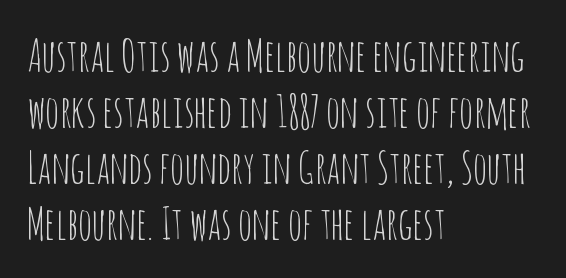
{"serif": "no", "italic": "no", "bold": "no", "weight": "thin", "width": "condensed", "stroke_contrast": "low", "x_height": "large", "monospaced": "no", "underline": "no", "align": "left", "line_spacing": "normal", "line_spacing_ratio": 1.27, "letter_spacing": "normal", "letter_spacing_em": 0.0, "glyph_px": 44}
